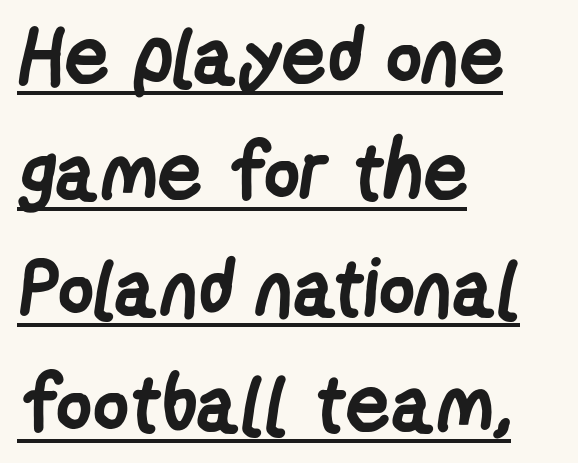
Q: Is the text bold? A: Yes.
Q: Is the typeface a serif or a sans-serif typeface? A: Sans-serif.
Q: Is the text underlined? A: Yes.
Q: How is the paragraph aligned? A: Left-aligned.
Q: Is the spacing between letters normal or unusually wide? A: Normal.
Q: Is the spacing between lines tight, normal or loose? A: Normal.
Q: Width (condensed, normal, or wide)? A: Condensed.
Q: Stroke contrast? A: Low.
Q: x-height? A: Medium.
Q: Monospaced? A: No.
